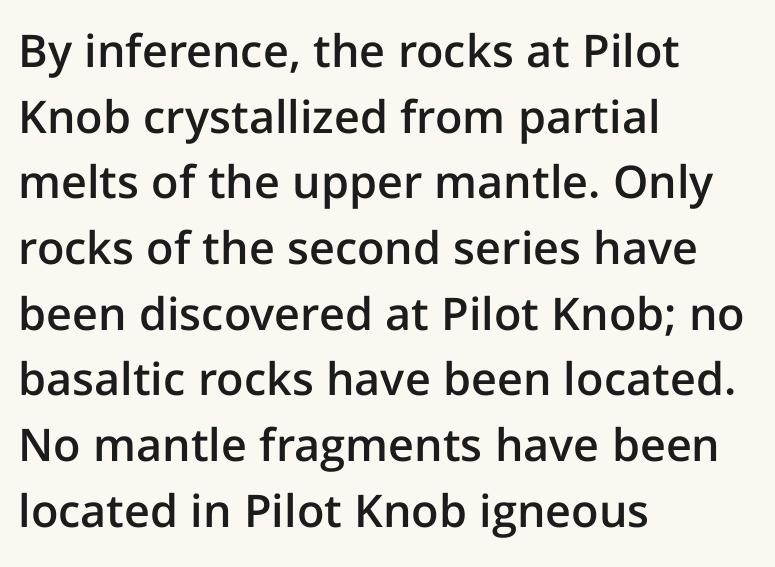
Q: Is the text bold? A: Semi-bold.
Q: Is the text italic (slanted)? A: No, it is upright.
Q: Is the typeface a serif or a sans-serif typeface? A: Sans-serif.
Q: Is the text underlined? A: No.
Q: How is the paragraph aligned? A: Left-aligned.
Q: Is the spacing between letters normal or unusually wide? A: Normal.
Q: Is the spacing between lines tight, normal or loose? A: Normal.
Q: Width (condensed, normal, or wide)? A: Normal.
Q: Stroke contrast? A: Low.
Q: x-height? A: Medium.
Q: Monospaced? A: No.
